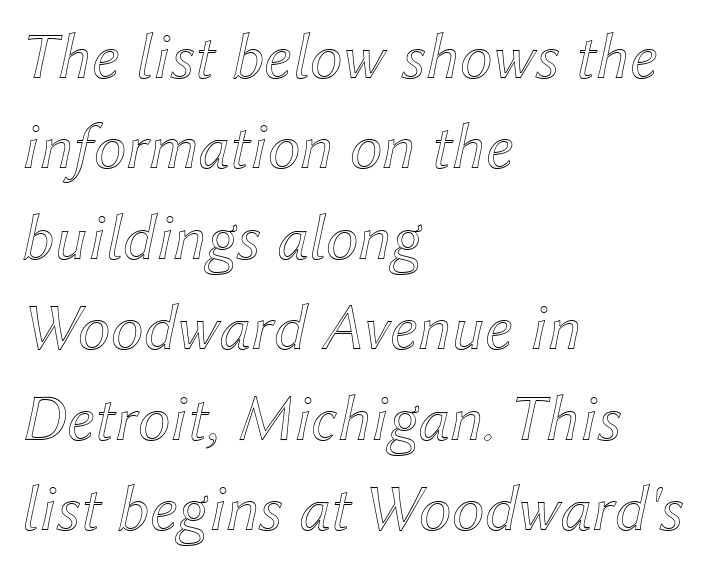
{"italic": "yes", "lean": "right", "slant_degrees": 12, "width": "normal", "x_height": "medium", "monospaced": "no", "underline": "no", "align": "left", "line_spacing": "normal", "line_spacing_ratio": 1.37, "letter_spacing": "normal", "letter_spacing_em": 0.0, "glyph_px": 66}
